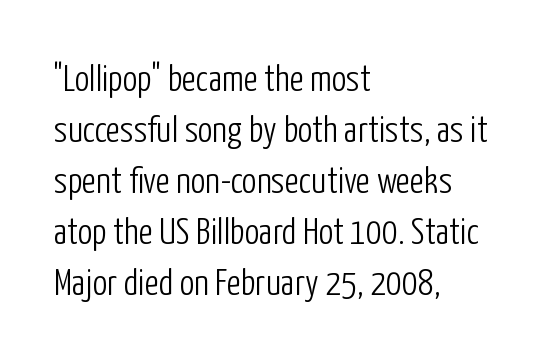
{"serif": "no", "italic": "no", "bold": "no", "weight": "light", "width": "condensed", "stroke_contrast": "low", "x_height": "medium", "monospaced": "no", "underline": "no", "align": "left", "line_spacing": "normal", "line_spacing_ratio": 1.38, "letter_spacing": "normal", "letter_spacing_em": 0.0, "glyph_px": 37}
